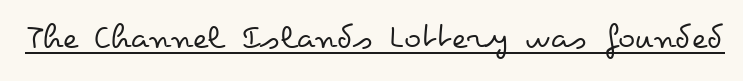
Is there any slant? The stems are plumb. Inter-character spacing is left at the font's built-in metrics. This reads as an unemphasized weight, regular at the heaviest. Beneath each row of characters lies a ruled line.
